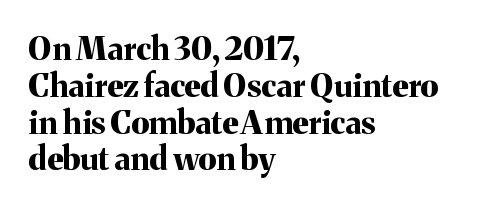
{"serif": "yes", "italic": "no", "bold": "yes", "weight": "bold", "width": "normal", "stroke_contrast": "medium", "x_height": "medium", "monospaced": "no", "underline": "no", "align": "left", "line_spacing": "tight", "line_spacing_ratio": 1.15, "letter_spacing": "normal", "letter_spacing_em": 0.0, "glyph_px": 32}
